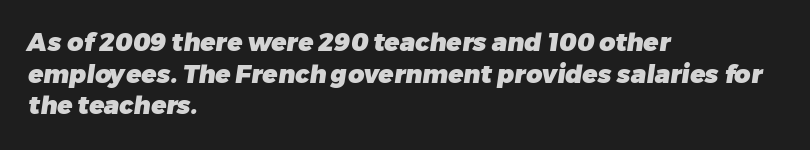
{"bold": "yes", "underline": "no", "align": "left", "line_spacing": "normal", "line_spacing_ratio": 1.27, "letter_spacing": "normal", "letter_spacing_em": 0.0, "glyph_px": 25}
